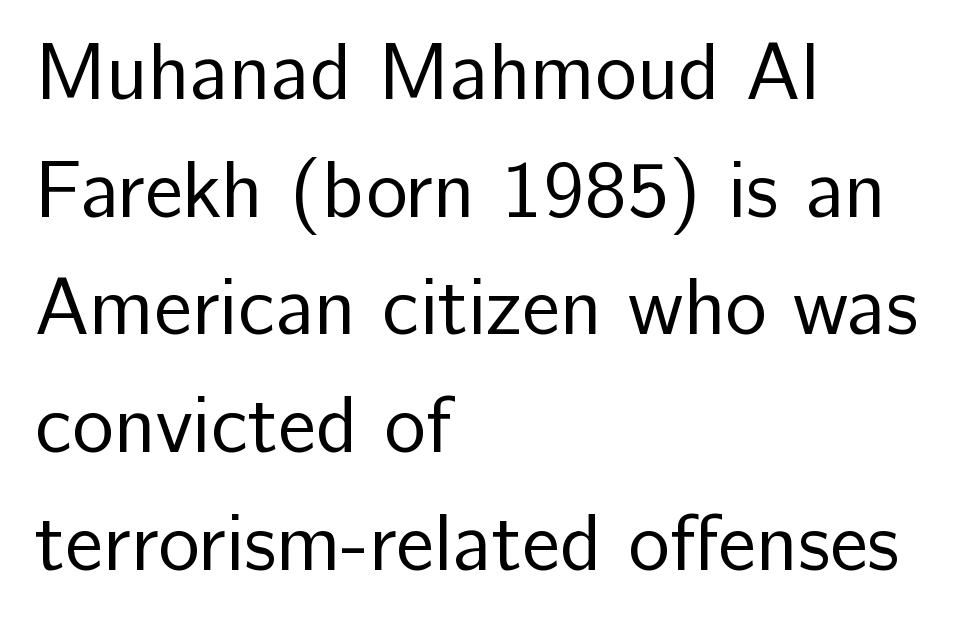
{"serif": "no", "italic": "no", "bold": "no", "weight": "regular", "width": "normal", "stroke_contrast": "low", "x_height": "medium", "monospaced": "no", "underline": "no", "align": "left", "line_spacing": "normal", "line_spacing_ratio": 1.49, "letter_spacing": "normal", "letter_spacing_em": 0.0, "glyph_px": 79}
